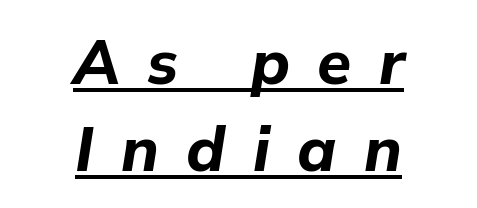
The image shows 62 px bold type, italic (leaning right); set centered, normal line spacing (1.4x), unusually wide letter spacing (+0.44 em), underlined; low stroke contrast and a medium x-height.
